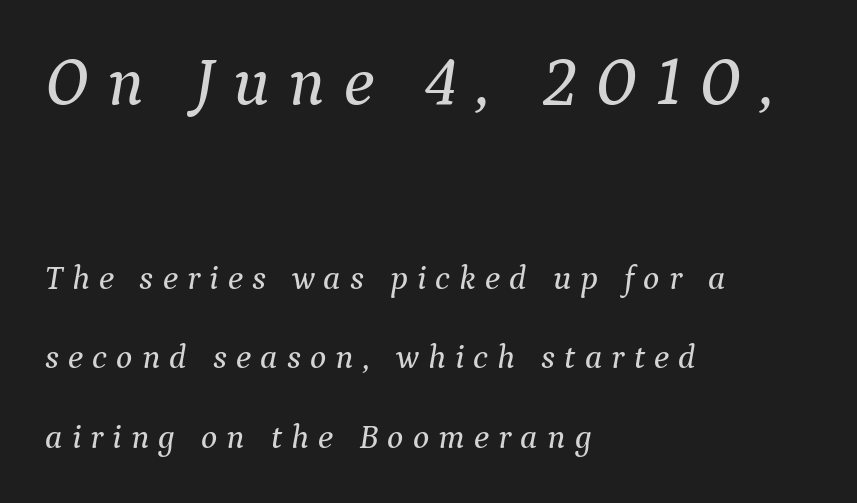
{"serif": "yes", "italic": "yes", "lean": "right", "slant_degrees": 9, "width": "normal", "stroke_contrast": "medium", "x_height": "medium", "monospaced": "no", "underline": "no", "align": "left", "line_spacing": "loose", "line_spacing_ratio": 2.34, "letter_spacing": "wide", "letter_spacing_em": 0.27, "larger_block": "first", "size_ratio": 2.0, "glyph_px": 68}
